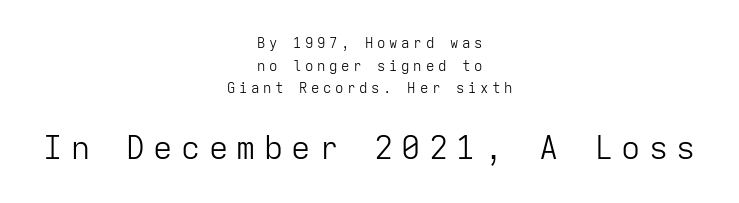
{"serif": "no", "italic": "no", "bold": "no", "weight": "light", "width": "normal", "stroke_contrast": "low", "x_height": "medium", "monospaced": "yes", "underline": "no", "align": "center", "line_spacing": "normal", "line_spacing_ratio": 1.62, "letter_spacing": "wide", "letter_spacing_em": 0.26, "larger_block": "second", "size_ratio": 2.29, "glyph_px": 32}
